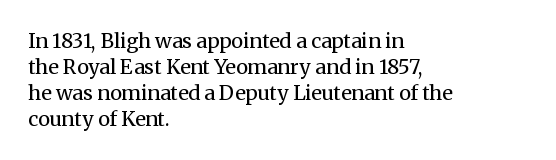
Q: Is the text bold? A: No.
Q: Is the text italic (slanted)? A: No, it is upright.
Q: Is the text underlined? A: No.
Q: How is the paragraph aligned? A: Left-aligned.
Q: Is the spacing between letters normal or unusually wide? A: Normal.
Q: Is the spacing between lines tight, normal or loose? A: Normal.
